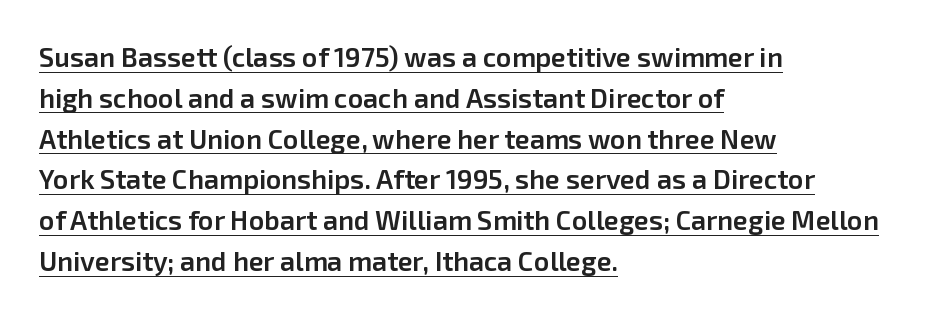
Words appear dense and cohesive because spacing is normal. The font's upright variant was chosen for this text. Typographic density is moderately raised because the face is semibold. The words here are underlined. These lines are set flush left with a ragged right edge. Regular leading.
